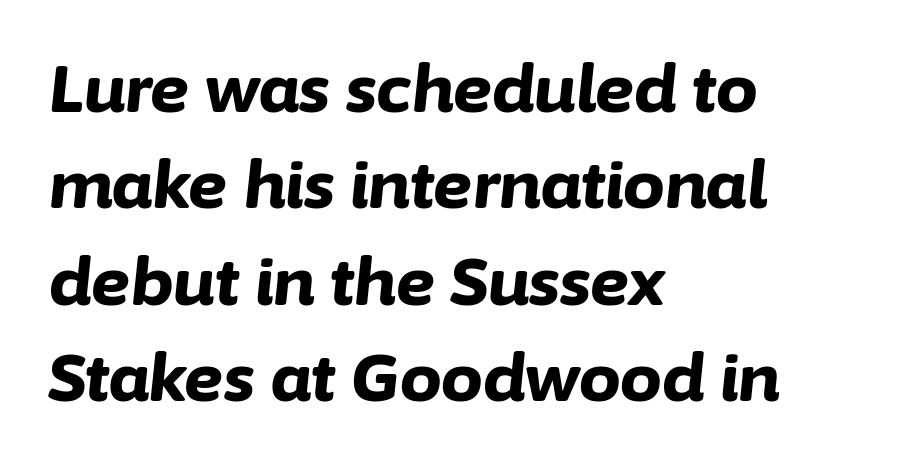
The image shows 66 px bold type, italic (leaning right); set left-aligned, normal line spacing (1.46x), normal letter spacing, not underlined; low stroke contrast and a medium x-height.
